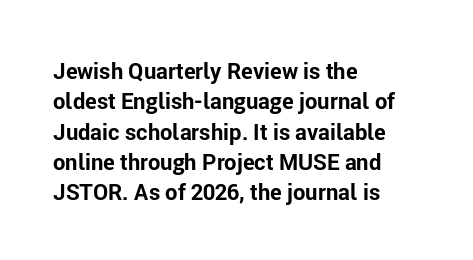
{"italic": "no", "bold": "yes", "underline": "no", "align": "left", "line_spacing": "normal", "line_spacing_ratio": 1.38, "letter_spacing": "normal", "letter_spacing_em": 0.0, "glyph_px": 22}
